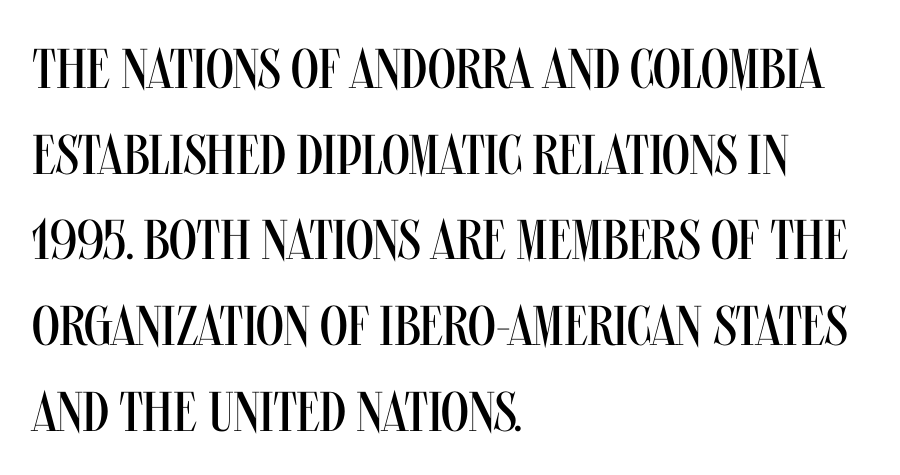
The paragraph has a hard left edge and a soft right edge. The tracking reads as untouched default to a designer's eye. The space beneath each line is pristine and unruled. The passage shown is typeset with a sans-serif family. A typesetter would mark this as roman, not italic. Regarding leading, the lines here are spaced in the standard way.
